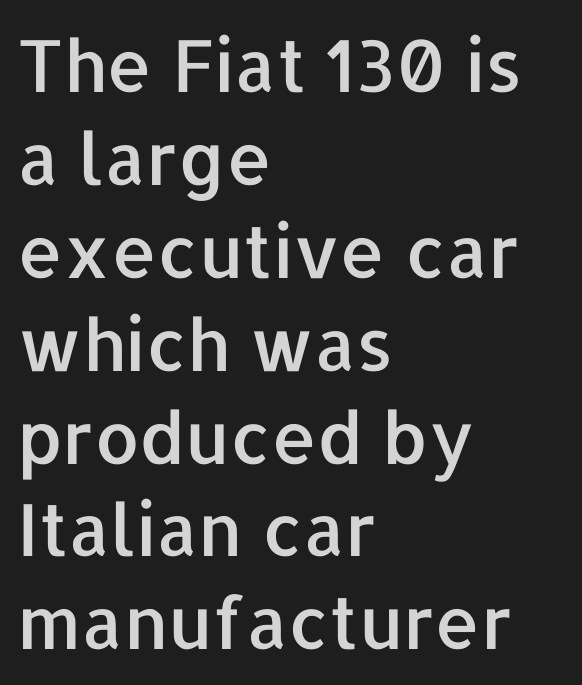
The image shows 72 px sans-serif type, upright; set left-aligned, normal line spacing (1.29x), normal letter spacing, not underlined; low stroke contrast and a medium x-height.
